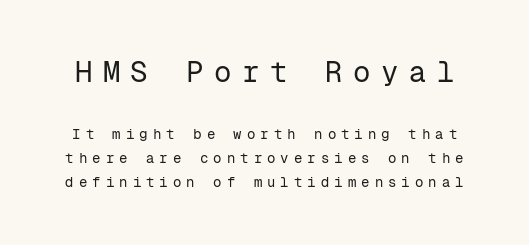
{"serif": "no", "italic": "no", "bold": "no", "weight": "regular", "width": "normal", "stroke_contrast": "low", "x_height": "medium", "monospaced": "yes", "underline": "no", "line_spacing": "normal", "line_spacing_ratio": 1.7, "letter_spacing": "wide", "letter_spacing_em": 0.36, "larger_block": "first", "size_ratio": 2.07, "glyph_px": 29}
